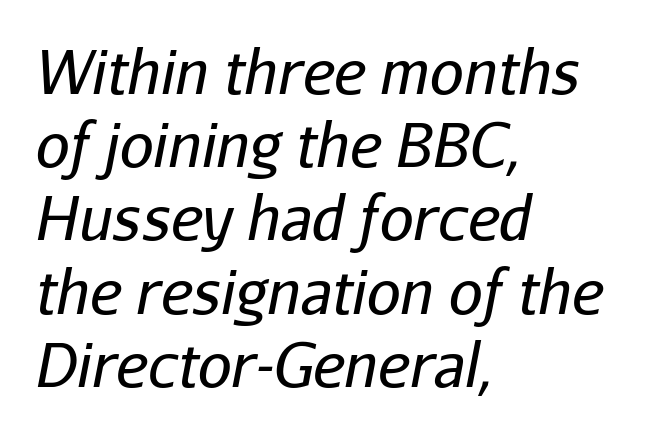
The image shows 60 px regular-weight type, italic (leaning right); set left-aligned, line spacing 1.22x, normal letter spacing, not underlined; low stroke contrast and a medium x-height.
